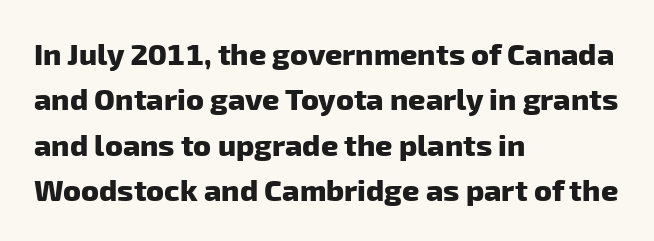
Observe the absence of serifs on each vertical stroke in this sample. Tracking value appears to be zero — textbook default spacing. The rag falls on the right side of this text block. This sample keeps an unexceptional amount of space between lines.
